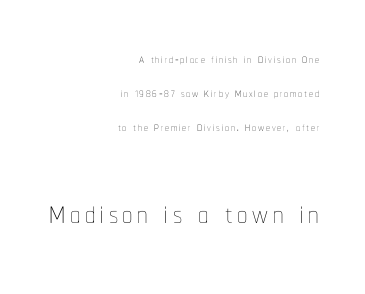
{"italic": "no", "bold": "no", "weight": "thin", "width": "condensed", "stroke_contrast": "low", "x_height": "medium", "monospaced": "no", "underline": "no", "align": "right", "line_spacing": "loose", "line_spacing_ratio": 2.12, "larger_block": "second", "size_ratio": 2.56, "glyph_px": 41}
